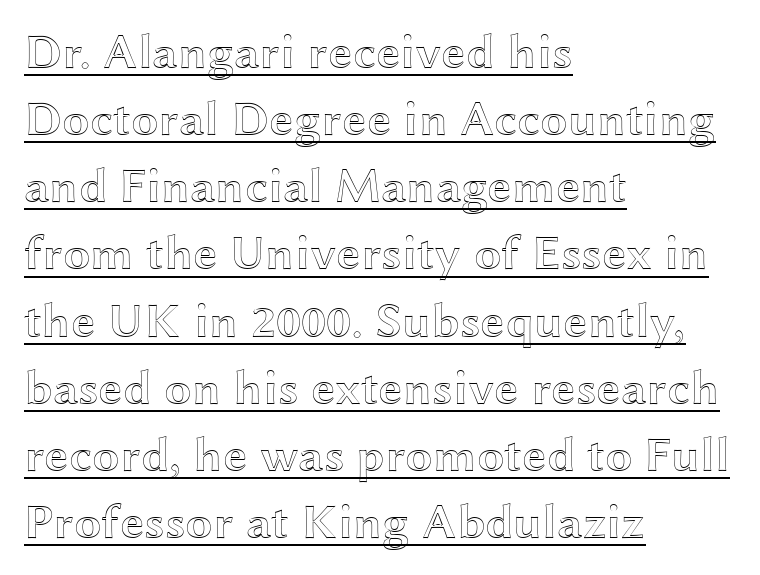
The image shows 49 px wide type, upright; set left-aligned, normal line spacing (1.37x), normal letter spacing, underlined; a medium x-height.
